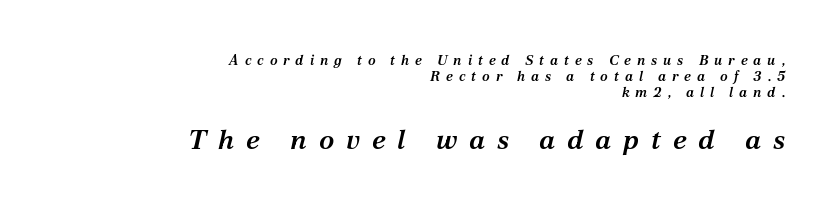
Beneath every word, the page is bare. Here the designer chose a conventional face with non-uniform glyph widths. Serif or sans? Serif — the stroke terminals have little feet. These lines were composed using italics.
